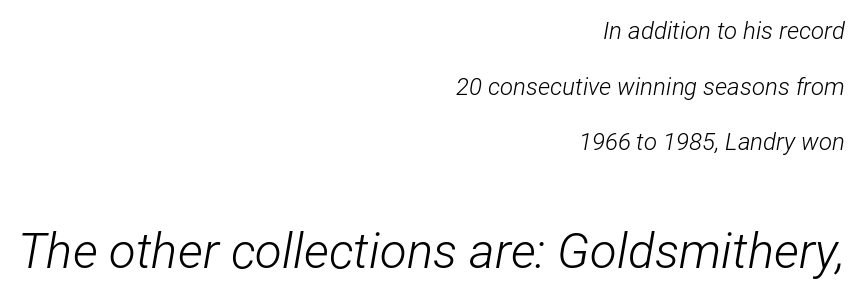
Q: Is the text bold? A: No.
Q: Is the text italic (slanted)? A: Yes, it leans right by about 12 degrees.
Q: Is the text underlined? A: No.
Q: How is the paragraph aligned? A: Right-aligned.
Q: Is the spacing between letters normal or unusually wide? A: Normal.
Q: Is the spacing between lines tight, normal or loose? A: Loose.
Q: Which block of text is set in a larger size, the first (top) or the second (bottom)? A: The second (bottom) one.
Q: Width (condensed, normal, or wide)? A: Condensed.
Q: Stroke contrast? A: Low.
Q: x-height? A: Medium.
Q: Monospaced? A: No.
